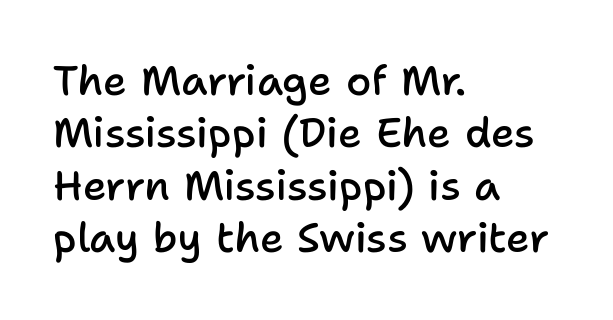
The image shows 41 px semibold sans-serif type, upright; set left-aligned, normal line spacing (1.28x), normal letter spacing, not underlined; low stroke contrast and a medium x-height.
